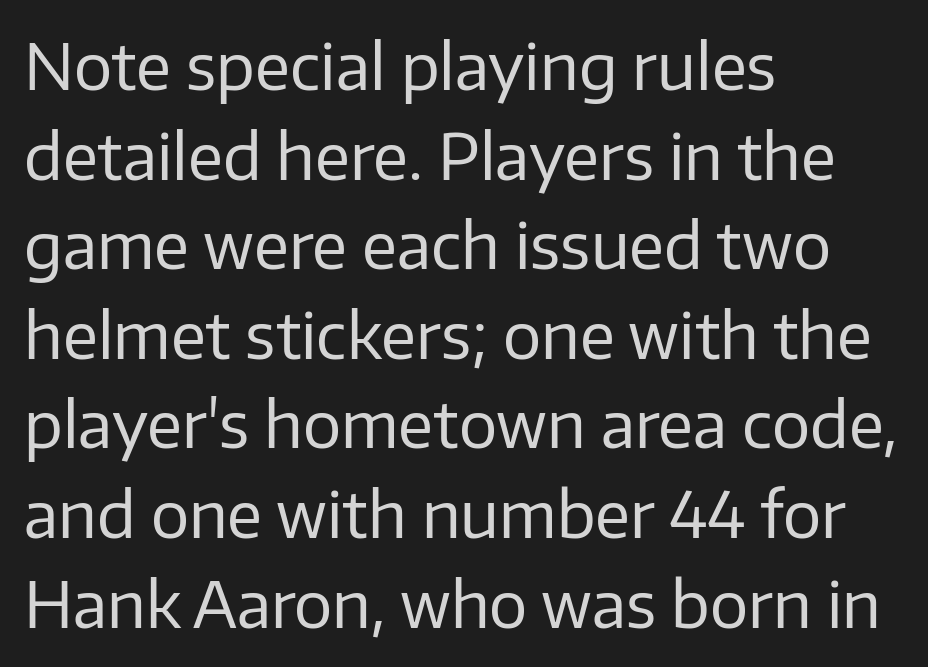
Notice how descenders clear the ascenders below comfortably — that's standard leading. Nothing heavy about these letters — not bold at all. A typesetter would call this zero additional tracking. Style check: upright. Character widths vary here, with narrow letters taking less room than wide ones.
